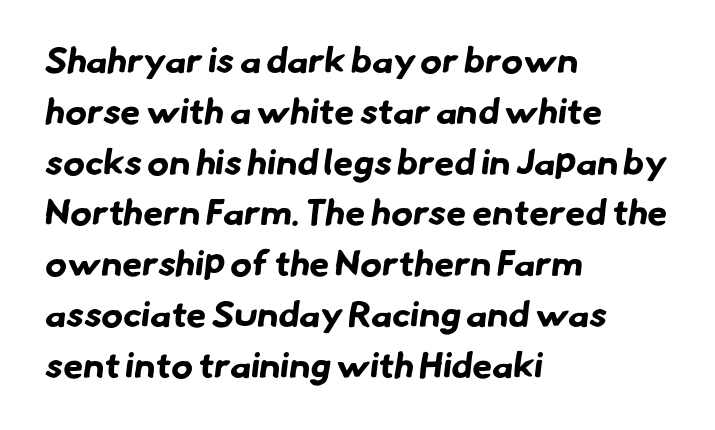
Line beginnings align vertically; line endings do not. Nobody drew a line under any word here. Character widths vary here, with narrow letters taking less room than wide ones. Tracking here is standard; glyphs follow each other at the usual distance. Classification — sans serif. A typesetter would call this leading conventional body-copy spacing.
